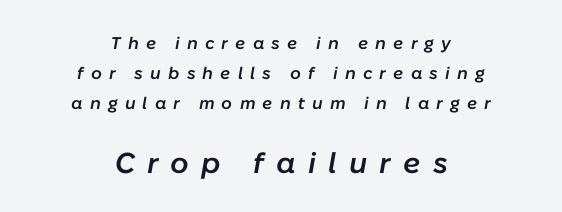
{"italic": "yes", "lean": "right", "slant_degrees": 10, "bold": "semi", "weight": "semibold", "width": "normal", "stroke_contrast": "low", "x_height": "medium", "monospaced": "no", "underline": "no", "align": "center", "line_spacing_ratio": 1.76, "letter_spacing": "wide", "letter_spacing_em": 0.42, "larger_block": "second", "size_ratio": 1.71, "glyph_px": 29}
